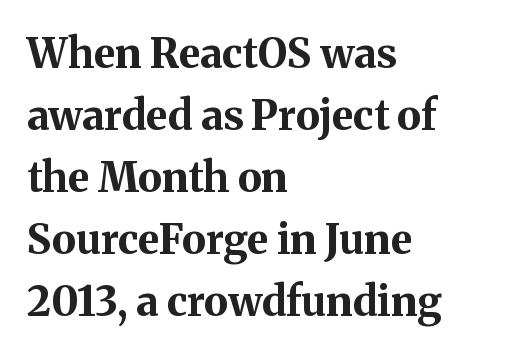
The text block is weighted toward the left margin, trailing off unevenly rightward. The specimen omits any rule beneath the text block's lines. The sample has been set heavy, in full bold. Whoever set this chose a conventional vertical rhythm. Letter spacing: default. Think of a printed novel: that variable character pitch is what you see here.
